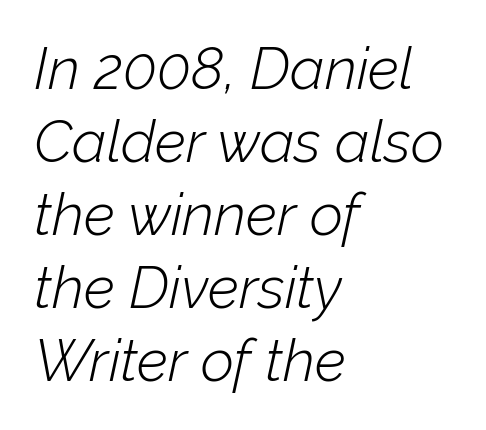
Q: Is the text bold? A: No.
Q: Is the text italic (slanted)? A: Yes, it leans right by about 12 degrees.
Q: Is the text underlined? A: No.
Q: How is the paragraph aligned? A: Left-aligned.
Q: Is the spacing between letters normal or unusually wide? A: Normal.
Q: Is the spacing between lines tight, normal or loose? A: Normal.
Q: Width (condensed, normal, or wide)? A: Normal.
Q: Stroke contrast? A: Low.
Q: x-height? A: Medium.
Q: Monospaced? A: No.
